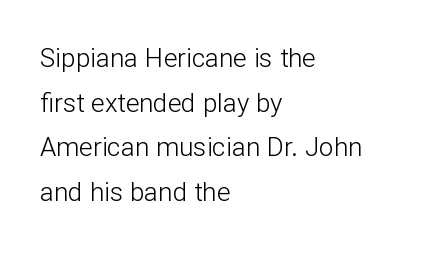
The image shows 26 px text type, upright; set left-aligned, line spacing 1.72x, normal letter spacing, not underlined.
